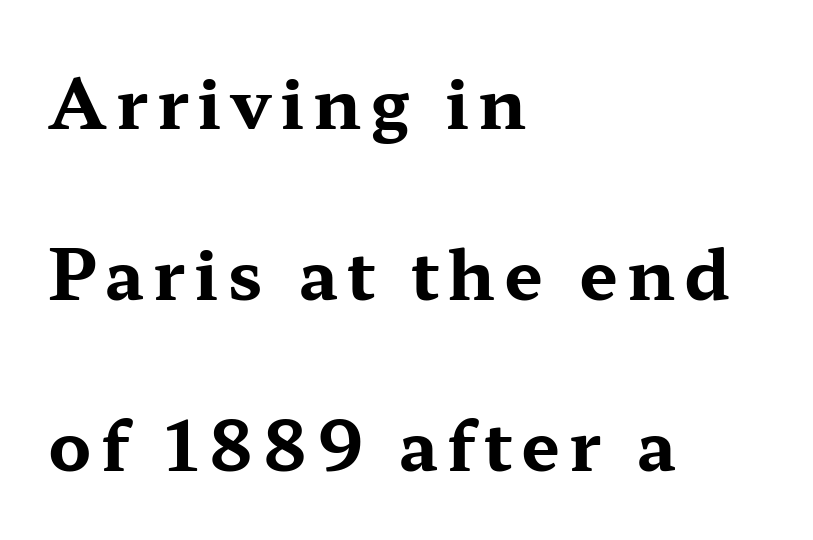
Q: Is the text bold? A: Yes.
Q: Is the text italic (slanted)? A: No, it is upright.
Q: Is the typeface a serif or a sans-serif typeface? A: Serif.
Q: Is the text underlined? A: No.
Q: How is the paragraph aligned? A: Left-aligned.
Q: Is the spacing between lines tight, normal or loose? A: Loose.
Q: Width (condensed, normal, or wide)? A: Wide.
Q: Stroke contrast? A: Medium.
Q: x-height? A: Medium.
Q: Monospaced? A: No.
